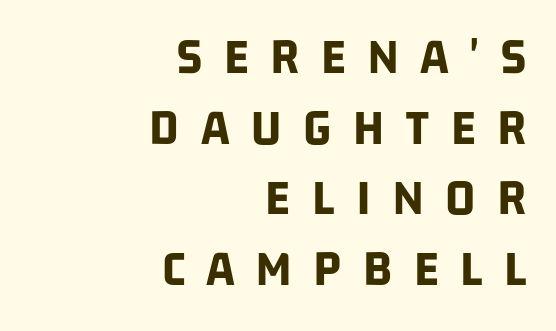
Think of a printed novel: that variable character pitch is what you see here. Heft: maximum for text — a bold. Plain, unruled lines of type. Students, observe: this is what conventionally led text looks like. The lines are quadded right. Letterform terminals end flat and unadorned throughout the passage.
